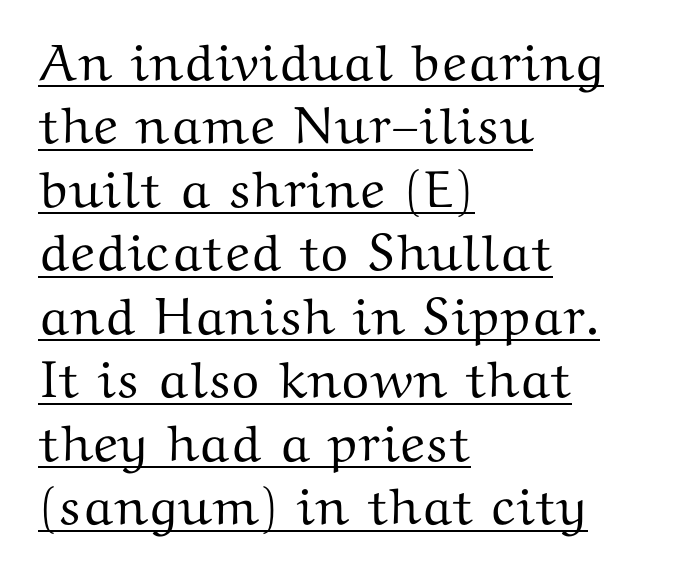
The image shows 52 px wide serif type, upright; set left-aligned, line spacing 1.22x, normal letter spacing, underlined; medium stroke contrast and a medium x-height.
